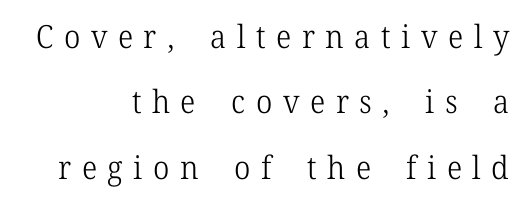
The image shows 32 px light serif type, upright; set right-aligned, loose line spacing (2.04x), unusually wide letter spacing (+0.33 em), not underlined; low stroke contrast and a medium x-height.
